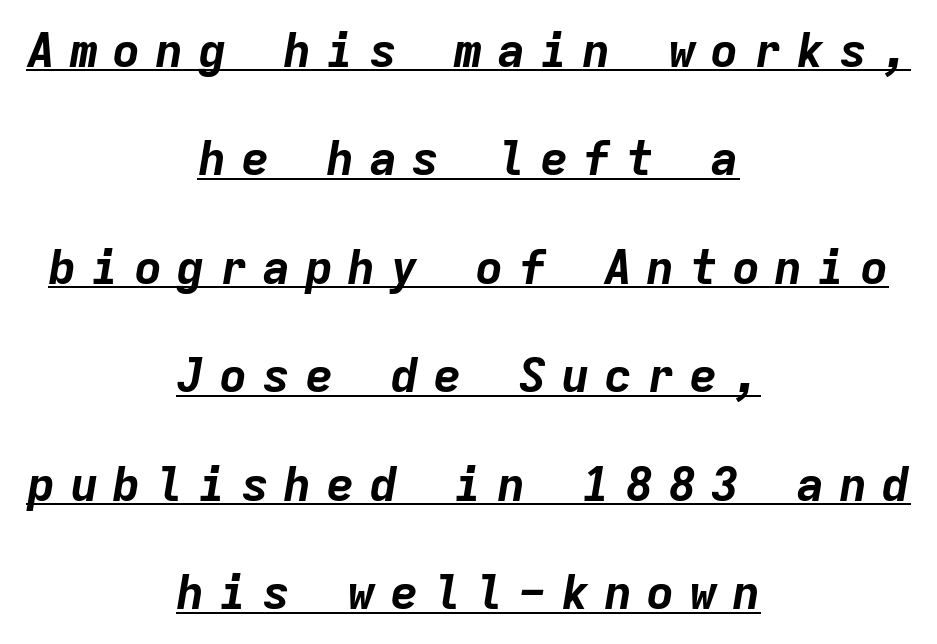
The image shows 48 px bold type, italic (leaning right), monospaced; set centered, loose line spacing (2.26x), unusually wide letter spacing (+0.29 em), underlined; low stroke contrast and a medium x-height.
